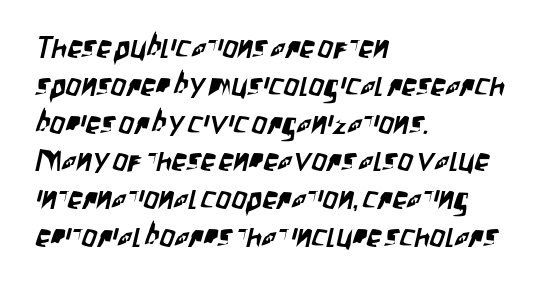
You could not count columns in this text — the font is proportionally spaced. Check the space under the baseline: it is left empty. What kind of face is this? One without serifs — a sans. Observe the ordinary spacing: letters are neighbours, not strangers.
